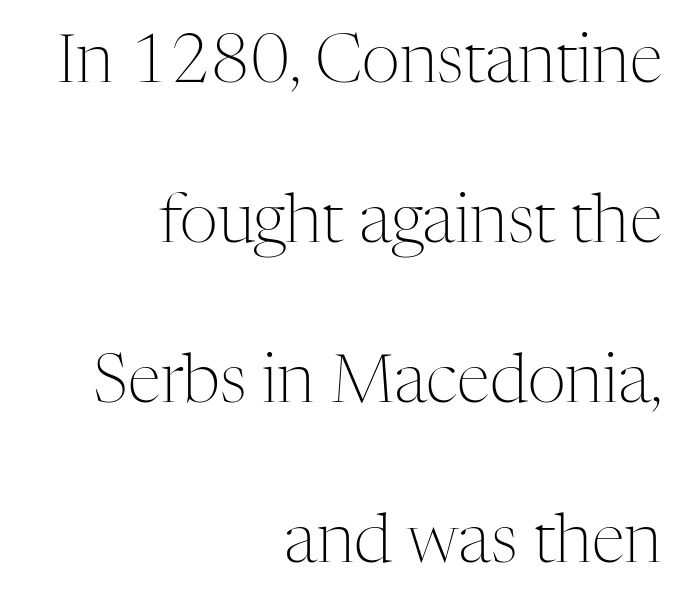
Q: Is the text bold? A: No.
Q: Is the text italic (slanted)? A: No, it is upright.
Q: Is the typeface a serif or a sans-serif typeface? A: Serif.
Q: Is the text underlined? A: No.
Q: How is the paragraph aligned? A: Right-aligned.
Q: Is the spacing between letters normal or unusually wide? A: Normal.
Q: Is the spacing between lines tight, normal or loose? A: Loose.
Q: Width (condensed, normal, or wide)? A: Normal.
Q: Stroke contrast? A: Medium.
Q: x-height? A: Medium.
Q: Monospaced? A: No.
